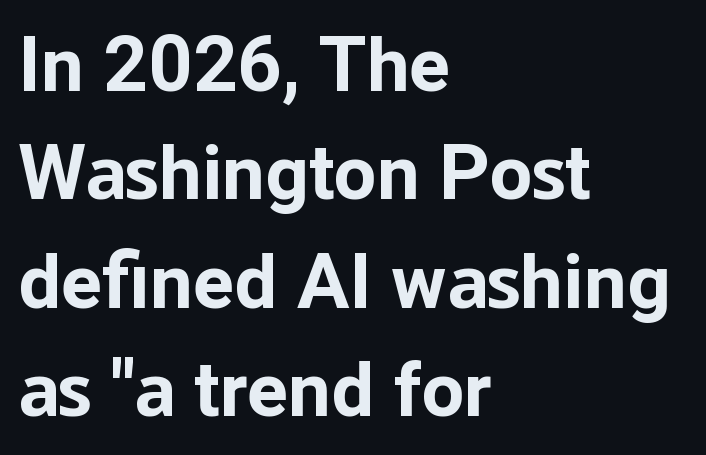
{"serif": "no", "italic": "no", "bold": "yes", "weight": "bold", "width": "normal", "stroke_contrast": "low", "x_height": "medium", "monospaced": "no", "underline": "no", "align": "left", "line_spacing": "normal", "line_spacing_ratio": 1.39, "letter_spacing": "normal", "letter_spacing_em": 0.0, "glyph_px": 78}
